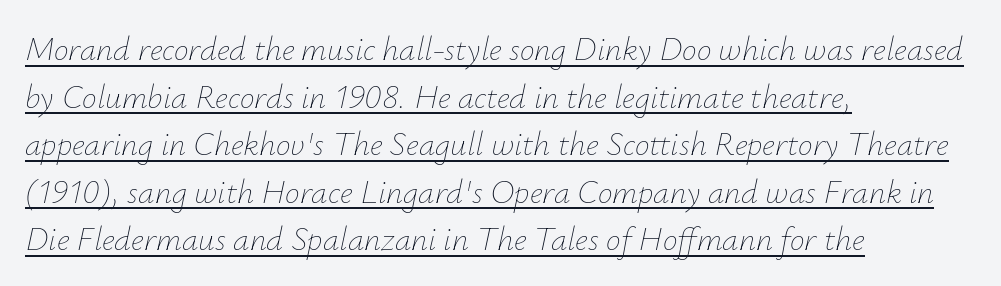
Q: Is the text bold? A: No.
Q: Is the text italic (slanted)? A: Yes, it leans right by about 12 degrees.
Q: Is the text underlined? A: Yes.
Q: How is the paragraph aligned? A: Left-aligned.
Q: Is the spacing between letters normal or unusually wide? A: Normal.
Q: Is the spacing between lines tight, normal or loose? A: Normal.
Q: Width (condensed, normal, or wide)? A: Normal.
Q: Stroke contrast? A: Low.
Q: x-height? A: Small.
Q: Monospaced? A: No.
